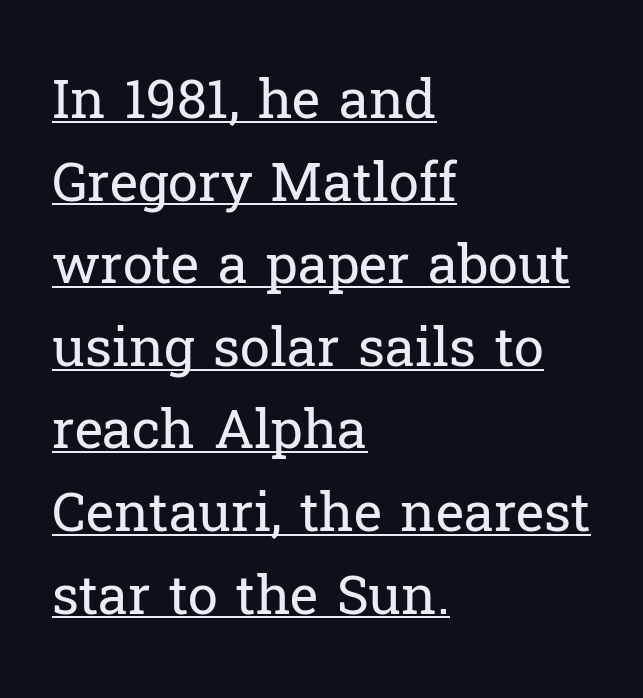
Q: Is the text bold? A: No.
Q: Is the text italic (slanted)? A: No, it is upright.
Q: Is the typeface a serif or a sans-serif typeface? A: Serif.
Q: Is the text underlined? A: Yes.
Q: How is the paragraph aligned? A: Left-aligned.
Q: Is the spacing between letters normal or unusually wide? A: Normal.
Q: Is the spacing between lines tight, normal or loose? A: Normal.
Q: Width (condensed, normal, or wide)? A: Normal.
Q: Stroke contrast? A: Low.
Q: x-height? A: Medium.
Q: Monospaced? A: No.
